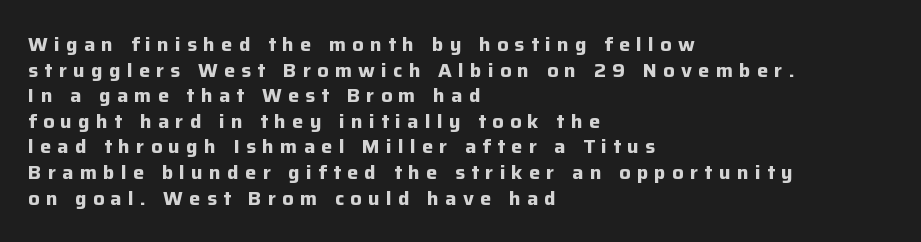
The image shows 20 px bold type, upright; set left-aligned, normal line spacing (1.28x), unusually wide letter spacing (+0.31 em), not underlined.
